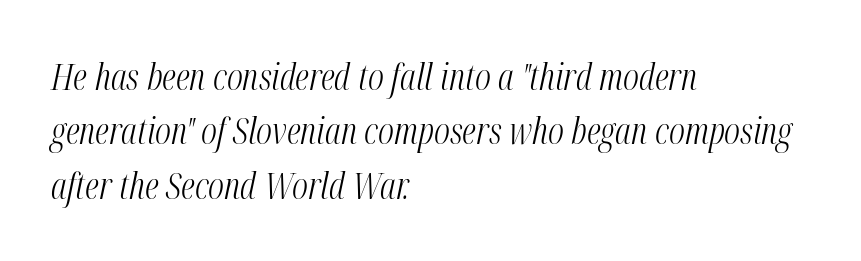
The letters advance in unequal steps, a hallmark of proportional type. No extra ink here — the face is not bold. Words float on clear page, feet unadorned. There is no visible air inserted between adjacent glyphs. One-word summary of the alignment: left. You can tell it's italic because the verticals aren't actually vertical.
